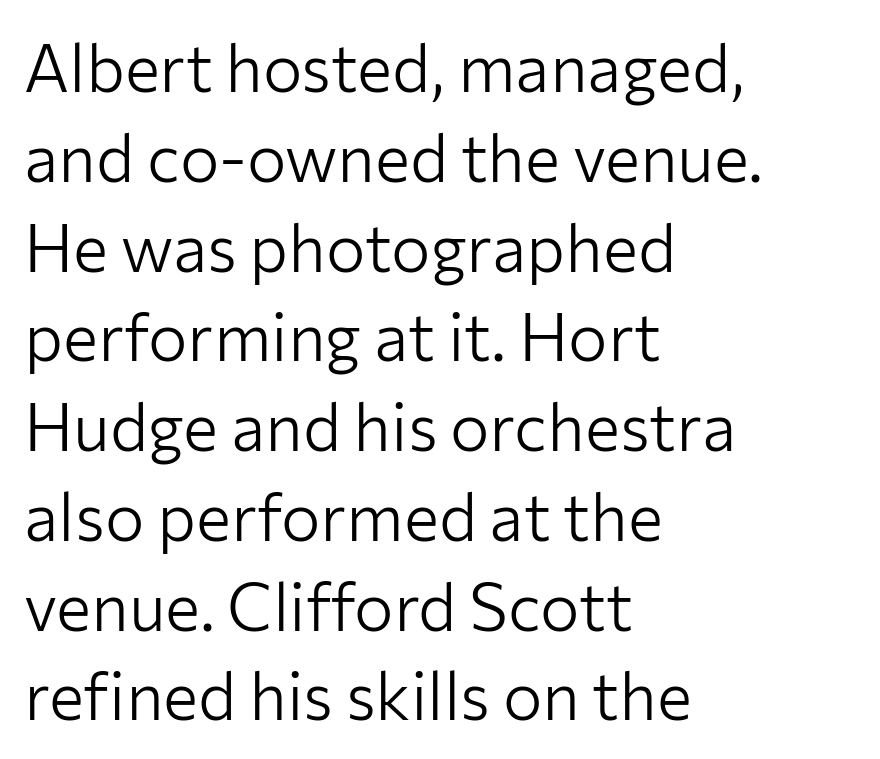
The image shows 66 px light sans-serif type, upright; set left-aligned, normal line spacing (1.36x), normal letter spacing, not underlined; low stroke contrast and a medium x-height.
